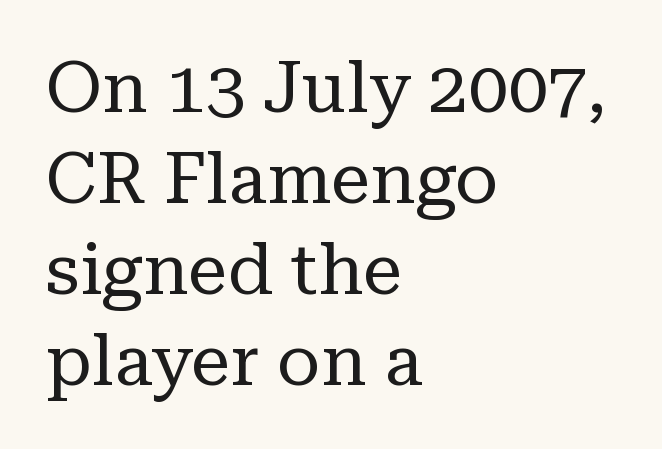
Stroke thickness stays within the range of a standard reading face or lighter. Note the varied advance widths — an 'i' is clearly narrower than an 'm'. Examine the stroke ends and you'll spot serifs. No extra tracking has been applied to these lines.
